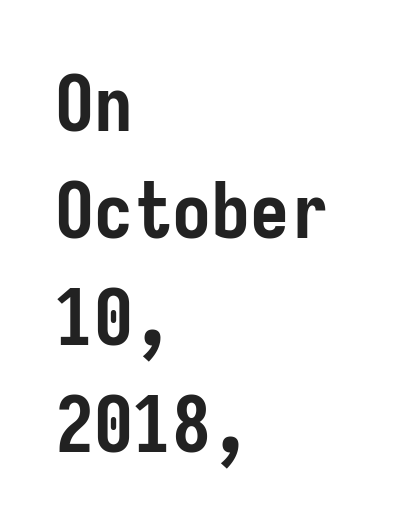
The image shows 78 px semibold, condensed sans-serif type, upright, monospaced; set left-aligned, normal line spacing (1.37x), normal letter spacing, not underlined; low stroke contrast and a medium x-height.
